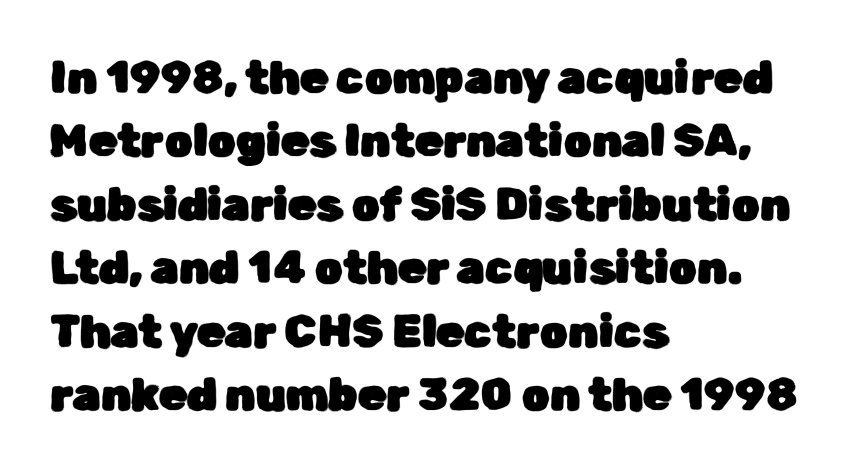
Summary of vertical rhythm: regular, with standard interline spacing. Compared with a centered layout, this one pins lines to the left instead. The lettering holds an erect, upright posture throughout. Underlining? Definitely not there.
